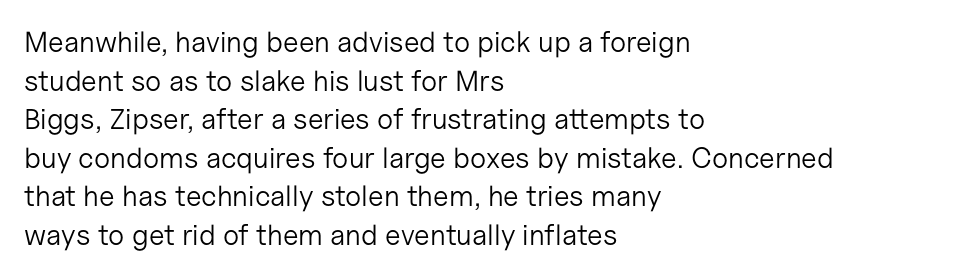
Leading matches the norm, producing a regular column. No chunkiness to these letters — they're not bold. Style check: upright. The rendering uses natural spacing where letterforms have individual widths.
